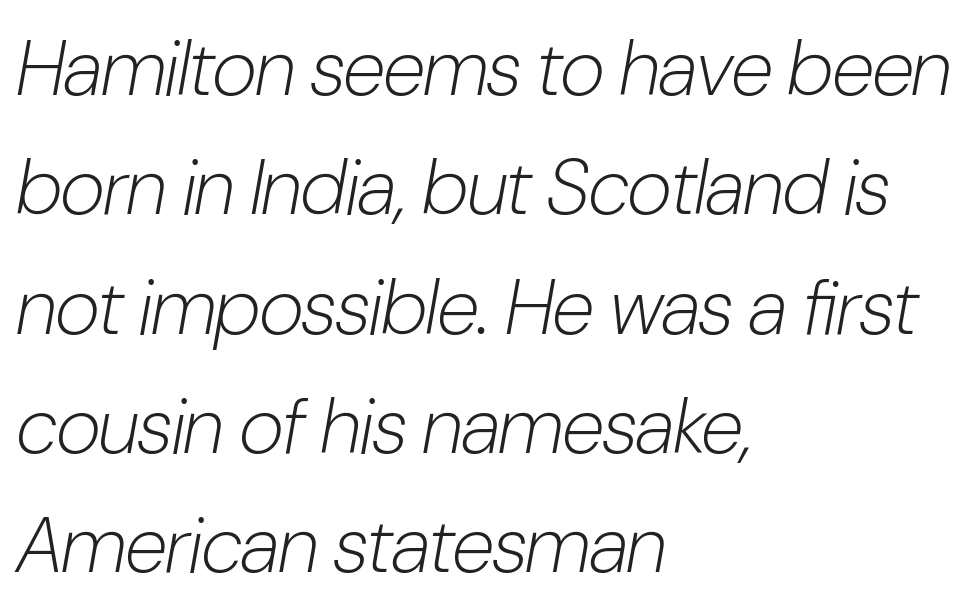
The image shows 78 px light, condensed type, italic (leaning right); set left-aligned, normal line spacing (1.53x), normal letter spacing, not underlined; low stroke contrast and a medium x-height.
